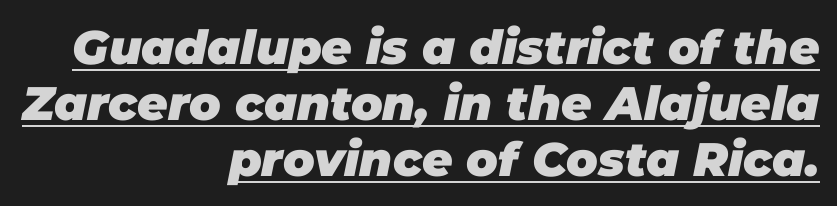
The string is rendered with underlining switched on. The paragraph shown leans on its right margin. Short note: letters normally spaced. Here the designer chose a conventional face with non-uniform glyph widths. Does the lettering tilt? It does — this is italic. Bold? Absolutely — the strokes are thick and heavy.
